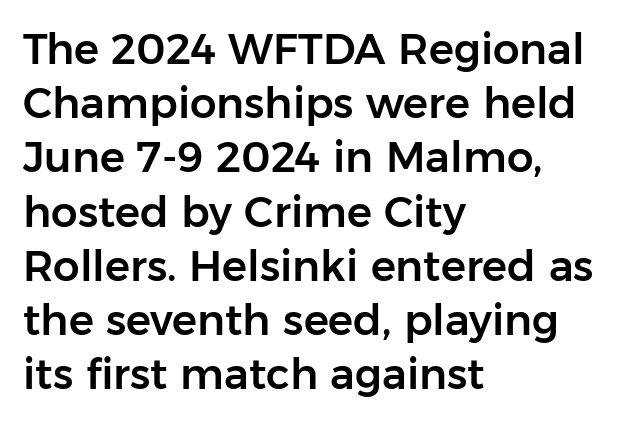
The image shows 42 px sans-serif type, upright; set left-aligned, normal line spacing (1.29x), normal letter spacing, not underlined; low stroke contrast and a medium x-height.
